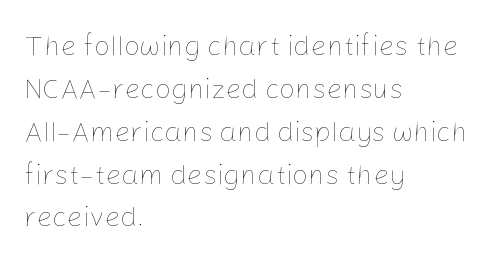
A typesetter would call this zero additional tracking. The lines in this sample share a left origin and differ only in where they stop. Students, observe: this is what conventionally led text looks like. This is not heavy type; no bold has been used. Looks like regular typesetting: each glyph gets only the width it needs.
